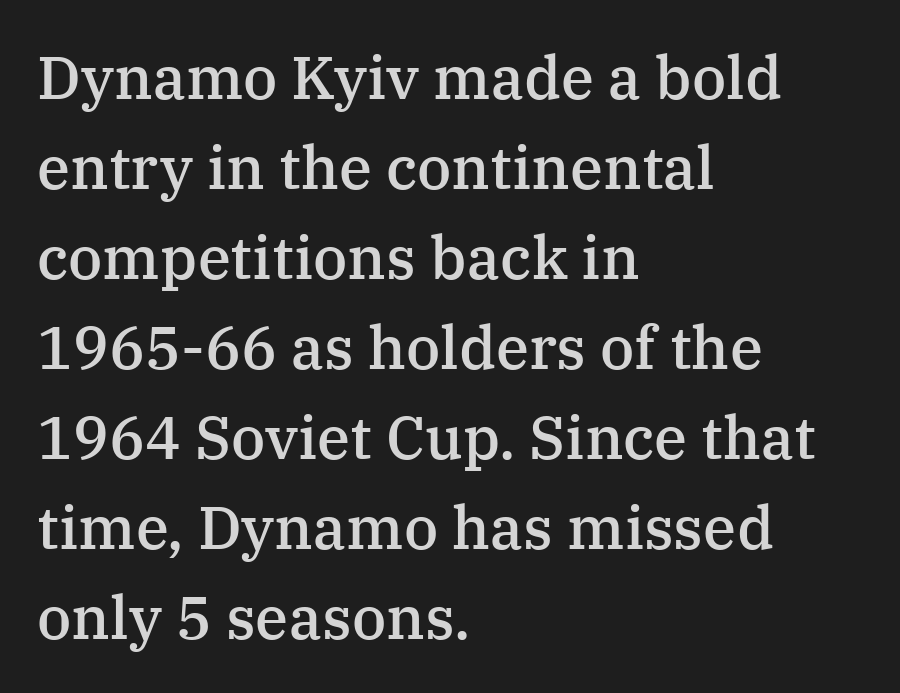
The image shows 60 px semibold serif type, upright; set left-aligned, normal line spacing (1.5x), normal letter spacing, not underlined; medium stroke contrast and a medium x-height.
